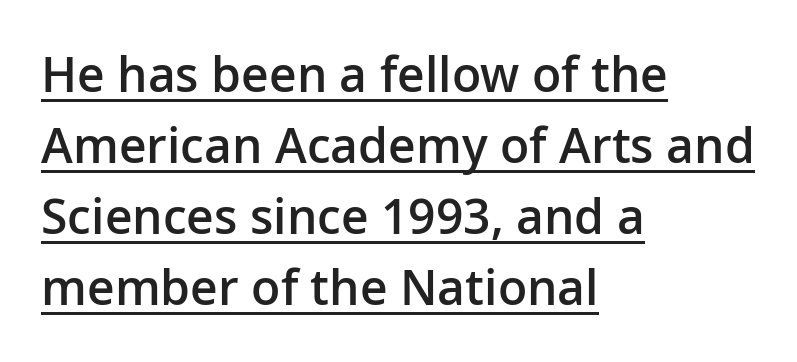
The type sits square on the baseline with zero lean. Is this a fixed-width face? No — the glyphs have proportional, varying widths. Alignment: flush left. Is there much room between lines? A standard amount, neither cramped nor airy.
